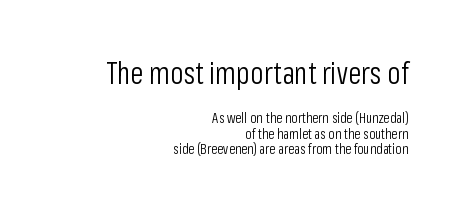
{"serif": "no", "italic": "no", "bold": "no", "weight": "light", "width": "condensed", "stroke_contrast": "low", "x_height": "medium", "monospaced": "no", "underline": "no", "align": "right", "line_spacing": "tight", "line_spacing_ratio": 1.11, "letter_spacing": "normal", "letter_spacing_em": 0.0, "larger_block": "first", "size_ratio": 2.14, "glyph_px": 30}
